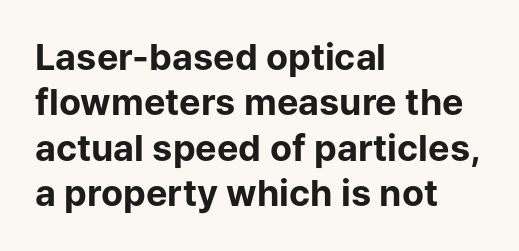
{"serif": "no", "italic": "no", "bold": "yes", "weight": "bold", "width": "normal", "stroke_contrast": "low", "x_height": "medium", "monospaced": "no", "underline": "no", "align": "left", "line_spacing": "normal", "line_spacing_ratio": 1.26, "letter_spacing": "normal", "letter_spacing_em": 0.0, "glyph_px": 36}
